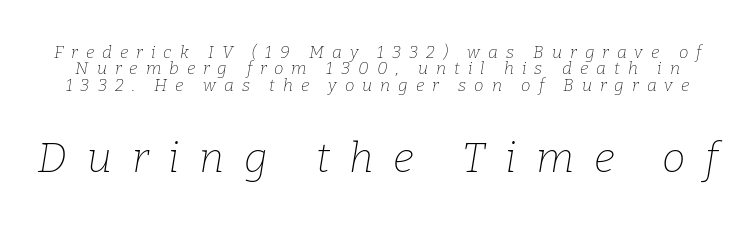
Q: Is the text bold? A: No.
Q: Is the text italic (slanted)? A: Yes, it leans right by about 9 degrees.
Q: Is the typeface a serif or a sans-serif typeface? A: Serif.
Q: Is the text underlined? A: No.
Q: Is the spacing between letters normal or unusually wide? A: Unusually wide.
Q: Is the spacing between lines tight, normal or loose? A: Tight.
Q: Which block of text is set in a larger size, the first (top) or the second (bottom)? A: The second (bottom) one.
Q: Width (condensed, normal, or wide)? A: Normal.
Q: Stroke contrast? A: Low.
Q: x-height? A: Medium.
Q: Monospaced? A: No.
